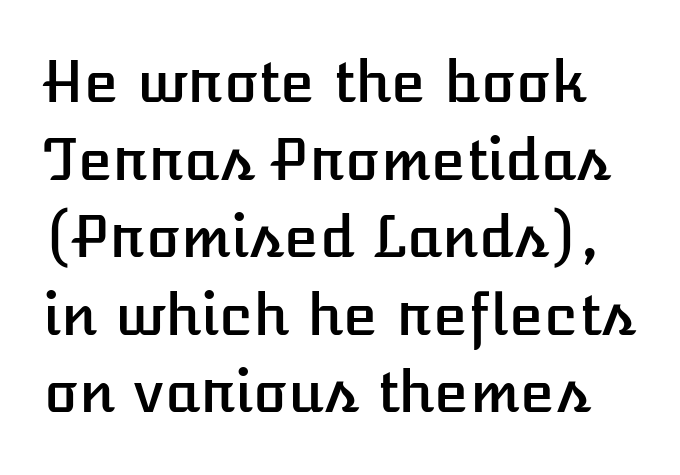
Q: Is the text italic (slanted)? A: No, it is upright.
Q: Is the text underlined? A: No.
Q: Is the spacing between letters normal or unusually wide? A: Normal.
Q: Is the spacing between lines tight, normal or loose? A: Normal.
Q: Width (condensed, normal, or wide)? A: Normal.
Q: Stroke contrast? A: Low.
Q: x-height? A: Medium.
Q: Monospaced? A: No.
